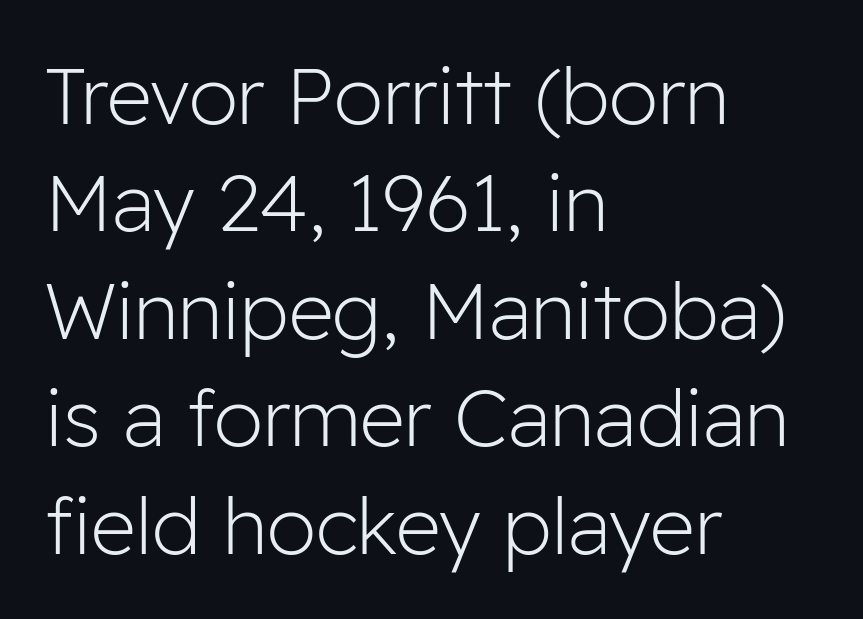
Typeset ragged right — the left edge is the straight one. The lines sit at an ordinary, default distance from one another. Here the glyphs are tracked normally, forming tight word shapes. The typography opts for an upright posture over an oblique one. The rendering uses natural spacing where letterforms have individual widths.
